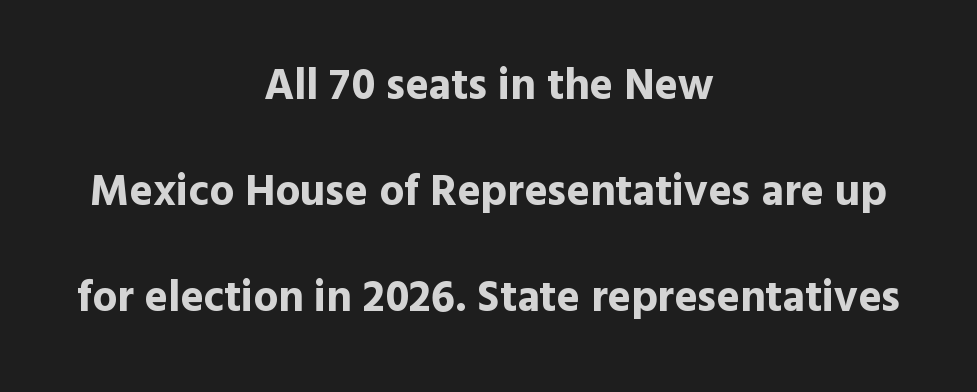
Q: Is the text bold? A: Yes.
Q: Is the text italic (slanted)? A: No, it is upright.
Q: Is the typeface a serif or a sans-serif typeface? A: Sans-serif.
Q: Is the text underlined? A: No.
Q: How is the paragraph aligned? A: Centered.
Q: Is the spacing between letters normal or unusually wide? A: Normal.
Q: Is the spacing between lines tight, normal or loose? A: Loose.
Q: Width (condensed, normal, or wide)? A: Normal.
Q: x-height? A: Medium.
Q: Monospaced? A: No.
